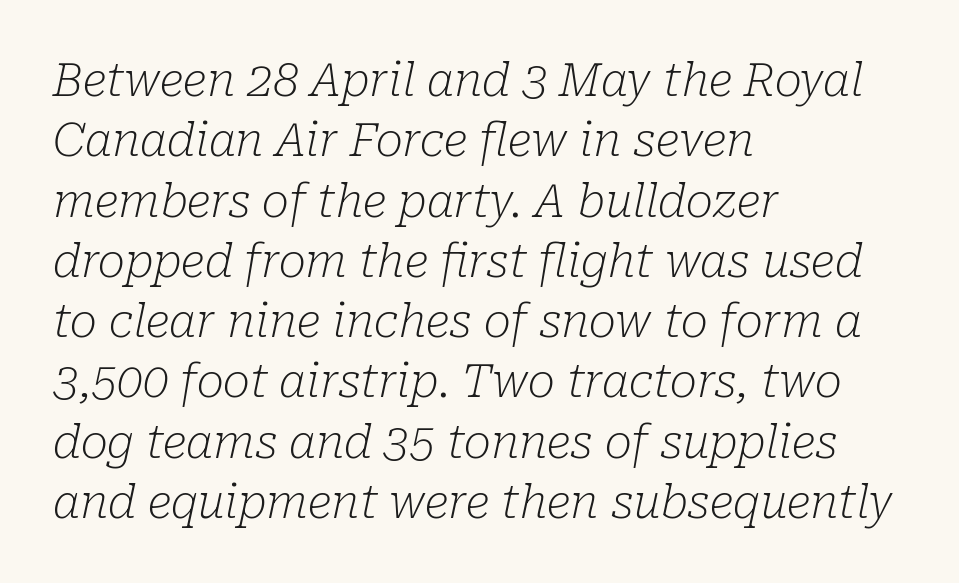
The image shows 46 px light serif type, italic (leaning right); set left-aligned, normal line spacing (1.31x), normal letter spacing, not underlined; low stroke contrast and a medium x-height.
